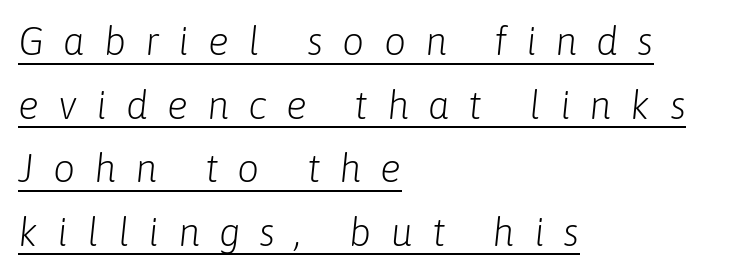
The image shows 39 px light type, italic (leaning right); set left-aligned, normal line spacing (1.63x), unusually wide letter spacing (+0.49 em), underlined; low stroke contrast and a medium x-height.
